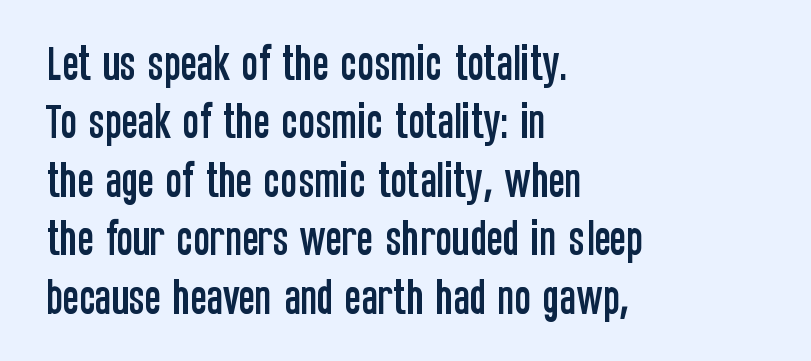
The paragraph shown leans on its left margin. The type family on display is of the sans-serif kind. Style check: upright. Line spacing here is normal. The string is rendered with underlining switched off.
